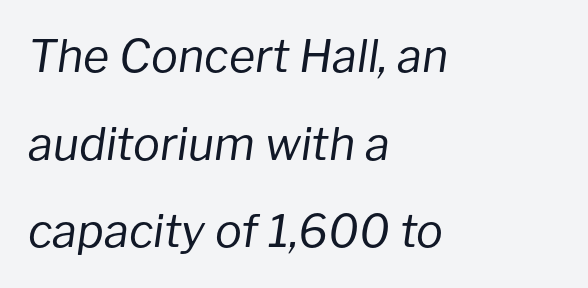
The image shows 45 px regular-weight type, italic (leaning right); set left-aligned, loose line spacing (1.95x), normal letter spacing, not underlined; low stroke contrast and a medium x-height.
